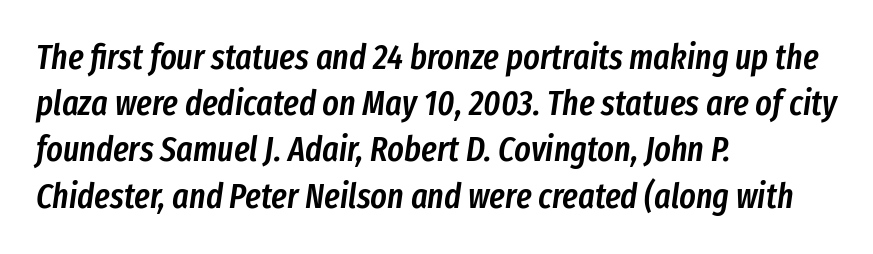
Q: Is the text bold? A: Semi-bold.
Q: Is the text italic (slanted)? A: Yes, it leans right by about 8 degrees.
Q: Is the text underlined? A: No.
Q: How is the paragraph aligned? A: Left-aligned.
Q: Is the spacing between letters normal or unusually wide? A: Normal.
Q: Is the spacing between lines tight, normal or loose? A: Normal.
Q: Width (condensed, normal, or wide)? A: Condensed.
Q: Stroke contrast? A: Low.
Q: x-height? A: Medium.
Q: Monospaced? A: No.
